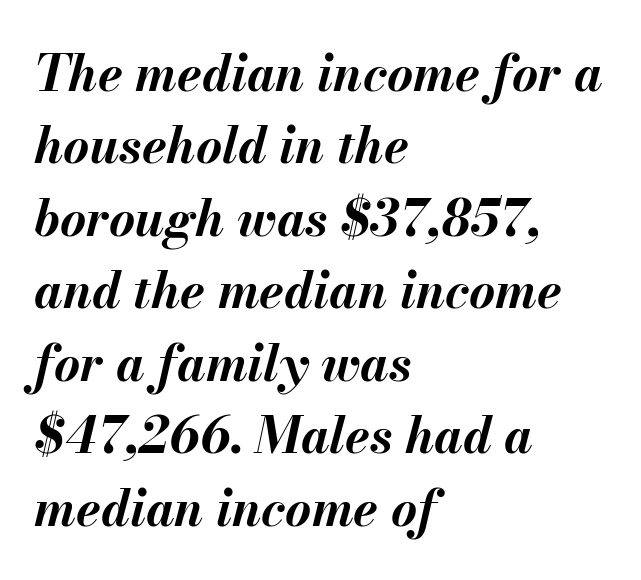
The image shows 50 px bold type, italic (leaning right); set left-aligned, normal line spacing (1.45x), normal letter spacing, not underlined; medium stroke contrast and a small x-height.
